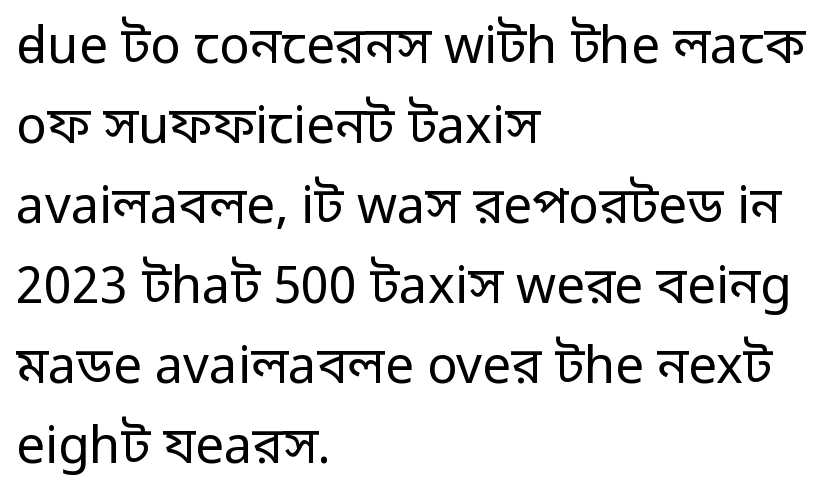
{"serif": "no", "italic": "no", "bold": "no", "weight": "regular", "width": "normal", "stroke_contrast": "low", "x_height": "medium", "monospaced": "no", "underline": "no", "align": "left", "line_spacing": "normal", "line_spacing_ratio": 1.57, "letter_spacing": "normal", "letter_spacing_em": 0.0, "glyph_px": 51}
